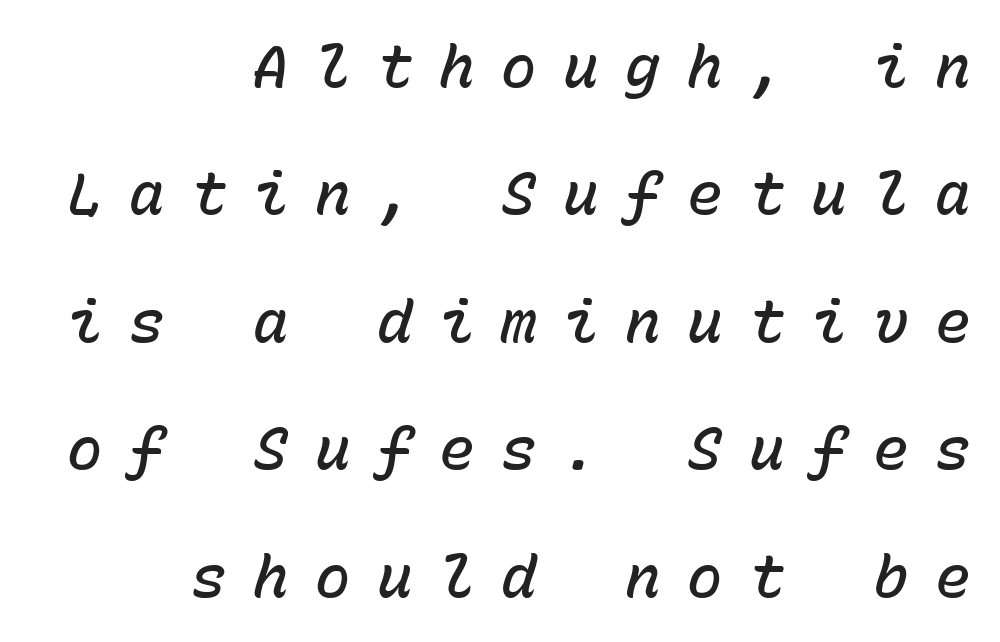
This block would shrink considerably if given ordinary leading; it's expanded now. The strokes are fattened partway — semibold, not bold. Posture: slanted. The face used here is monospaced, like something from a code editor. Characters follow at a spacing far wider than the type designer built in. Casual observation: everything's shoved over to the right.
